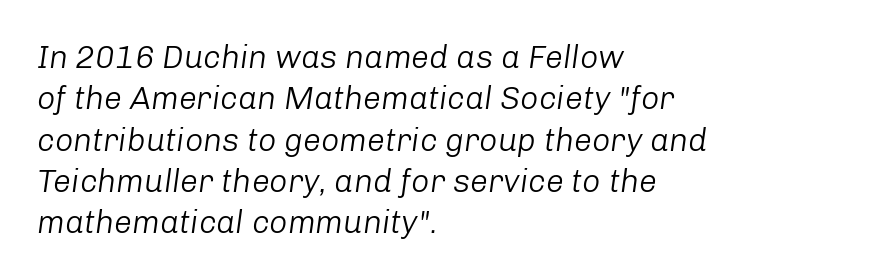
{"italic": "yes", "lean": "right", "slant_degrees": 8, "bold": "no", "weight": "light", "width": "normal", "stroke_contrast": "low", "x_height": "medium", "monospaced": "no", "underline": "no", "align": "left", "line_spacing": "normal", "line_spacing_ratio": 1.29, "letter_spacing": "normal", "letter_spacing_em": 0.0, "glyph_px": 32}
